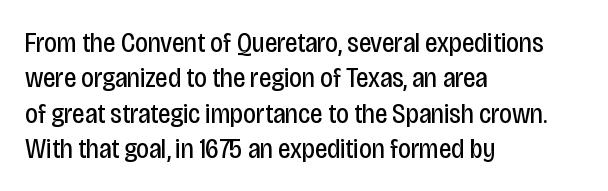
Q: Is the text bold? A: No.
Q: Is the text italic (slanted)? A: No, it is upright.
Q: Is the typeface a serif or a sans-serif typeface? A: Sans-serif.
Q: Is the text underlined? A: No.
Q: How is the paragraph aligned? A: Left-aligned.
Q: Is the spacing between letters normal or unusually wide? A: Normal.
Q: Is the spacing between lines tight, normal or loose? A: Normal.
Q: Width (condensed, normal, or wide)? A: Condensed.
Q: Stroke contrast? A: Low.
Q: x-height? A: Large.
Q: Monospaced? A: No.
